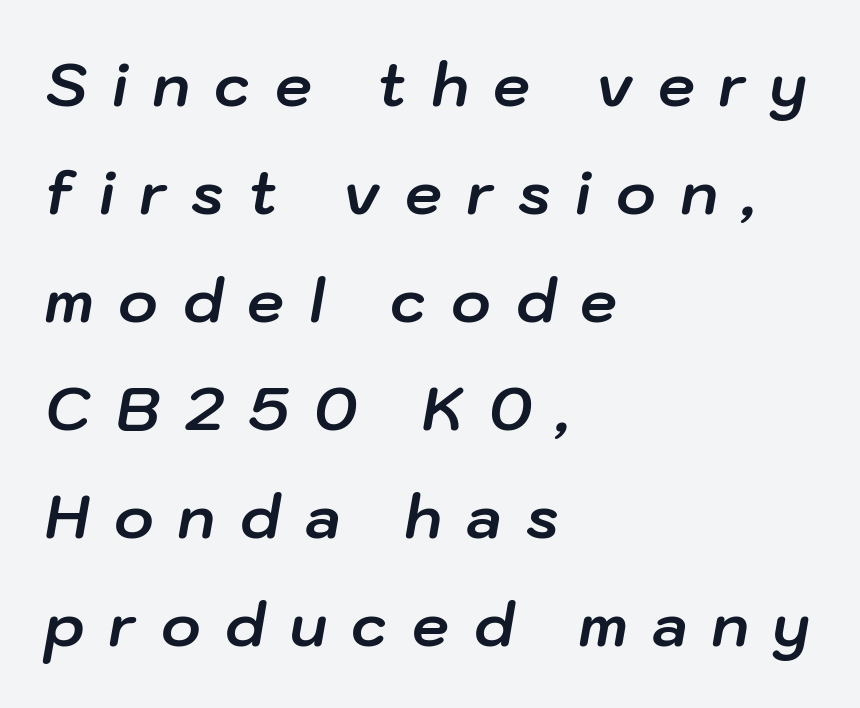
Q: Is the text bold? A: Yes.
Q: Is the text italic (slanted)? A: Yes, it leans right by about 10 degrees.
Q: Is the text underlined? A: No.
Q: How is the paragraph aligned? A: Left-aligned.
Q: Is the spacing between letters normal or unusually wide? A: Unusually wide.
Q: Width (condensed, normal, or wide)? A: Normal.
Q: Stroke contrast? A: Low.
Q: x-height? A: Medium.
Q: Monospaced? A: No.
